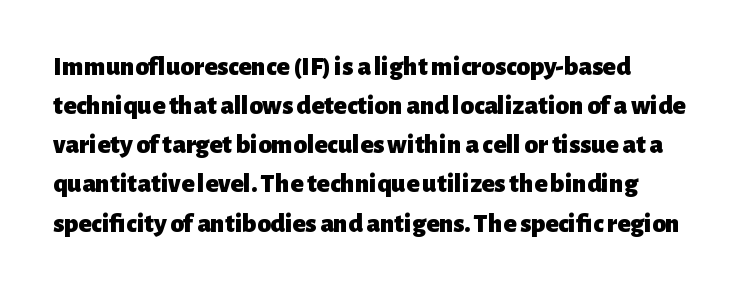
The typography opts for an upright posture over an oblique one. The face used here has the dense, thick strokes of a bold. Words float on clear page, feet unadorned. The typesetter chose a ragged-right arrangement here.
